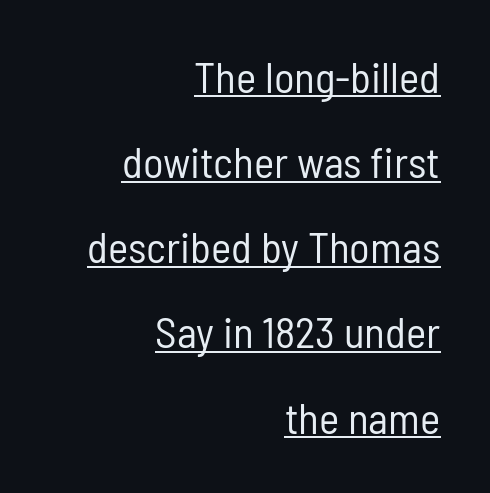
The image shows 43 px regular-weight, condensed sans-serif type, upright; set right-aligned, loose line spacing (1.98x), normal letter spacing, underlined; low stroke contrast and a medium x-height.
